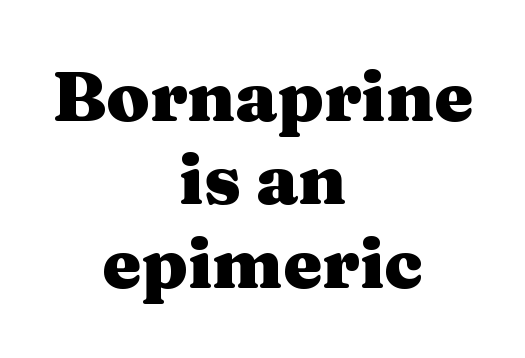
{"serif": "yes", "italic": "no", "bold": "yes", "weight": "heavy", "width": "wide", "stroke_contrast": "medium", "x_height": "medium", "monospaced": "no", "underline": "no", "align": "center", "line_spacing_ratio": 1.19, "letter_spacing": "normal", "letter_spacing_em": 0.0, "glyph_px": 70}
